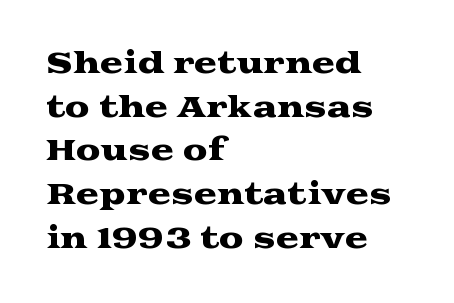
A normal amount of white space separates one row of letters from the next. In terms of posture, this sample is upright. Left-aligned paragraph, ragged on the right. Honestly, the letter spacing is just normal — you wouldn't notice it. Proportional: the letters do not fall into vertical columns. The foot of each line stays bare and open.
